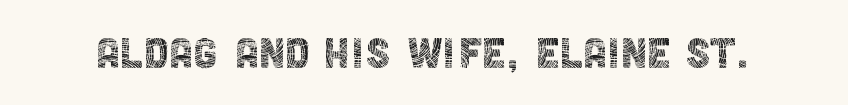
How are the letters spaced? Ordinarily, with no added tracking. This rendering features lettering with no underline. The rendering uses natural spacing where letterforms have individual widths. Font category for this specimen: sans-serif. The cut favours lightness, reaching ordinary text weight at its darkest.
